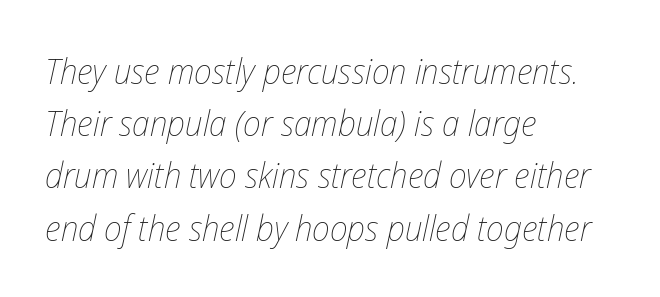
{"italic": "yes", "lean": "right", "slant_degrees": 12, "bold": "no", "weight": "thin", "width": "condensed", "stroke_contrast": "low", "x_height": "medium", "monospaced": "no", "underline": "no", "align": "left", "line_spacing": "normal", "line_spacing_ratio": 1.45, "letter_spacing": "normal", "letter_spacing_em": 0.0, "glyph_px": 36}
